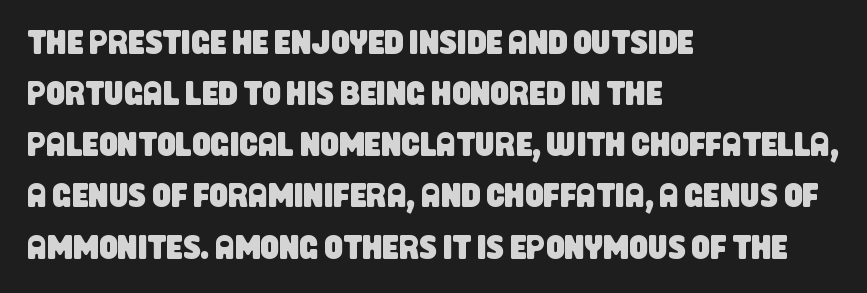
{"serif": "no", "width": "condensed", "stroke_contrast": "low", "x_height": "large", "monospaced": "no", "underline": "no", "align": "left", "line_spacing": "normal", "line_spacing_ratio": 1.55, "letter_spacing": "normal", "letter_spacing_em": 0.0, "glyph_px": 33}
